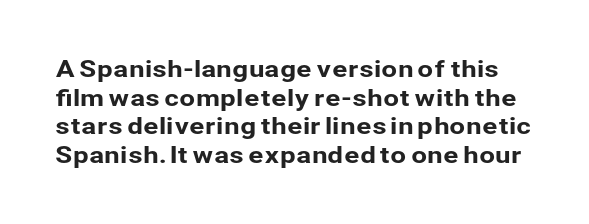
The image shows 23 px text type, upright; set line spacing 1.24x, normal letter spacing, not underlined.
